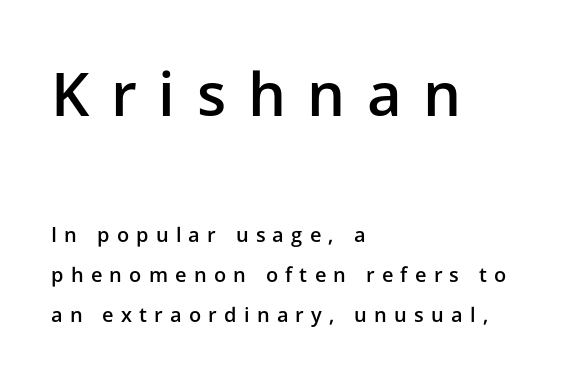
Q: Is the text bold? A: Semi-bold.
Q: Is the text italic (slanted)? A: No, it is upright.
Q: Is the typeface a serif or a sans-serif typeface? A: Sans-serif.
Q: Is the text underlined? A: No.
Q: How is the paragraph aligned? A: Left-aligned.
Q: Is the spacing between letters normal or unusually wide? A: Unusually wide.
Q: Is the spacing between lines tight, normal or loose? A: Loose.
Q: Which block of text is set in a larger size, the first (top) or the second (bottom)? A: The first (top) one.
Q: Width (condensed, normal, or wide)? A: Normal.
Q: Stroke contrast? A: Low.
Q: x-height? A: Medium.
Q: Monospaced? A: No.
